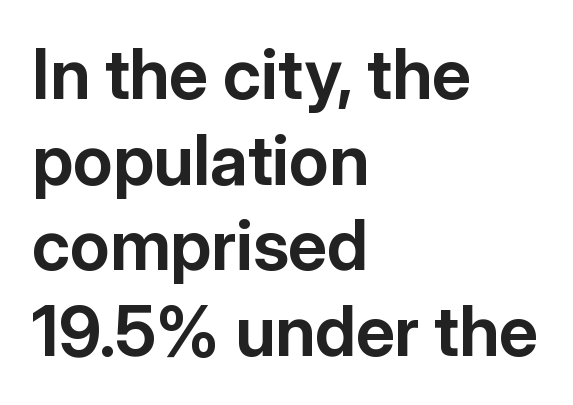
Here the glyphs are tracked normally, forming tight word shapes. Casual observation: everything's shoved over to the left. The font family rendered here belongs to the sans-serif group. What weight is shown? A full bold with thick strokes. Letters rest on an invisible, unmarked baseline.
